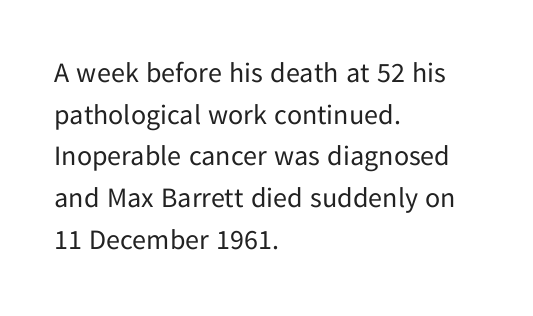
Q: Is the text bold? A: No.
Q: Is the text italic (slanted)? A: No, it is upright.
Q: Is the typeface a serif or a sans-serif typeface? A: Sans-serif.
Q: Is the text underlined? A: No.
Q: How is the paragraph aligned? A: Left-aligned.
Q: Is the spacing between letters normal or unusually wide? A: Normal.
Q: Is the spacing between lines tight, normal or loose? A: Normal.
Q: Width (condensed, normal, or wide)? A: Normal.
Q: Stroke contrast? A: Low.
Q: x-height? A: Medium.
Q: Monospaced? A: No.
